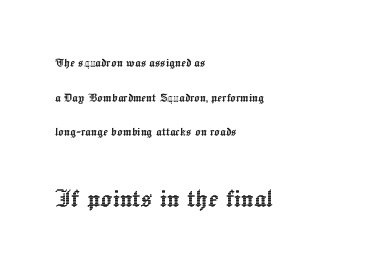
The image shows 30 px text type, upright; set left-aligned, loose line spacing (2.48x), normal letter spacing, not underlined; the second (bottom) block is 2.14x larger; a medium x-height.
